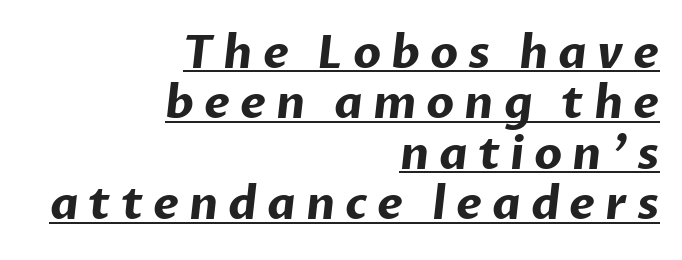
{"serif": "no", "bold": "yes", "weight": "bold", "width": "normal", "stroke_contrast": "low", "x_height": "medium", "monospaced": "no", "underline": "yes", "align": "right", "line_spacing": "tight", "line_spacing_ratio": 1.12, "letter_spacing": "wide", "letter_spacing_em": 0.22, "glyph_px": 45}
